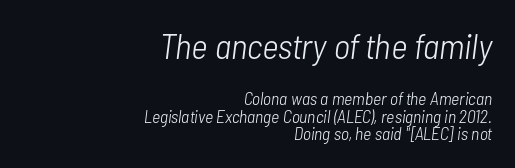
{"italic": "yes", "lean": "right", "slant_degrees": 7, "bold": "no", "weight": "light", "width": "condensed", "stroke_contrast": "low", "x_height": "medium", "monospaced": "no", "underline": "no", "align": "right", "line_spacing": "tight", "line_spacing_ratio": 0.98, "letter_spacing": "normal", "letter_spacing_em": 0.0, "larger_block": "first", "size_ratio": 2.0, "glyph_px": 36}
